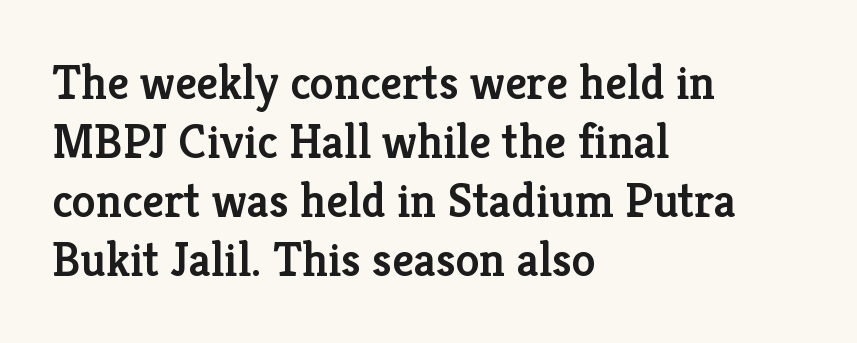
{"serif": "yes", "italic": "no", "bold": "semi", "weight": "semibold", "width": "normal", "stroke_contrast": "low", "x_height": "medium", "monospaced": "no", "underline": "no", "align": "left", "line_spacing_ratio": 1.23, "letter_spacing": "normal", "letter_spacing_em": 0.0, "glyph_px": 48}
